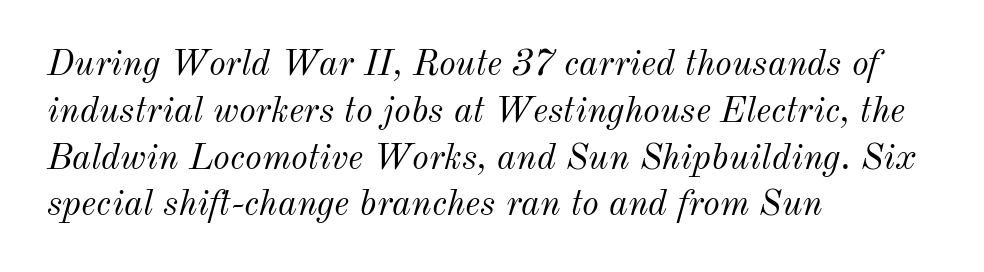
{"italic": "yes", "lean": "right", "slant_degrees": 12, "bold": "no", "weight": "light", "width": "normal", "stroke_contrast": "medium", "x_height": "small", "monospaced": "no", "underline": "no", "align": "left", "line_spacing": "normal", "line_spacing_ratio": 1.3, "letter_spacing": "normal", "letter_spacing_em": 0.0, "glyph_px": 36}
